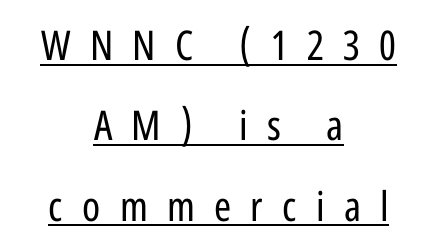
The image shows 41 px regular-weight, condensed sans-serif type, upright; set centered, loose line spacing (1.96x), unusually wide letter spacing (+0.47 em), underlined; low stroke contrast and a medium x-height.
